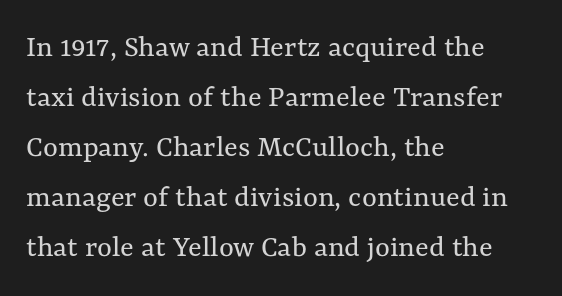
Q: Is the text bold? A: No.
Q: Is the text italic (slanted)? A: No, it is upright.
Q: Is the text underlined? A: No.
Q: How is the paragraph aligned? A: Left-aligned.
Q: Is the spacing between letters normal or unusually wide? A: Normal.
Q: Is the spacing between lines tight, normal or loose? A: Normal.
Q: Width (condensed, normal, or wide)? A: Normal.
Q: Stroke contrast? A: Medium.
Q: x-height? A: Medium.
Q: Monospaced? A: No.
